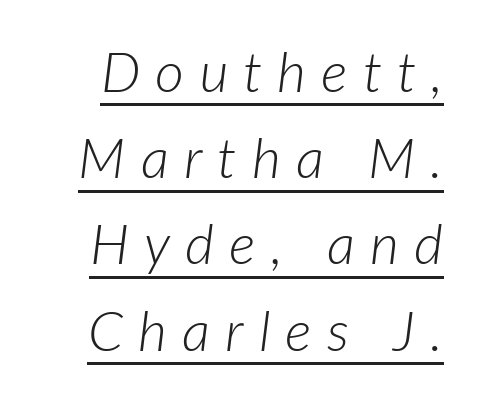
{"italic": "yes", "lean": "right", "slant_degrees": 7, "bold": "no", "weight": "light", "width": "normal", "stroke_contrast": "low", "x_height": "medium", "monospaced": "no", "underline": "yes", "line_spacing": "normal", "line_spacing_ratio": 1.54, "letter_spacing": "wide", "letter_spacing_em": 0.27, "glyph_px": 56}
